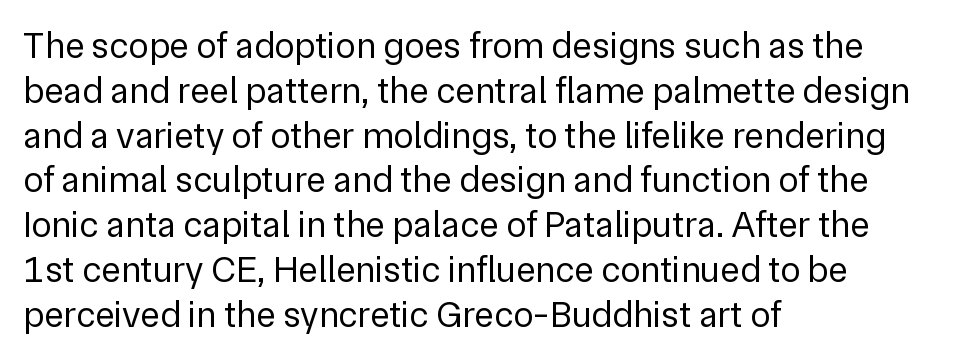
The image shows 37 px regular-weight sans-serif type, upright; set left-aligned, line spacing 1.21x, normal letter spacing, not underlined; low stroke contrast and a medium x-height.
